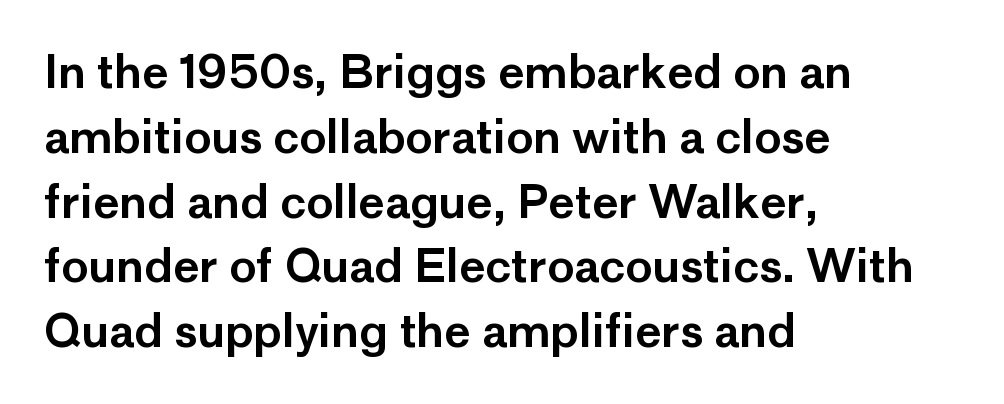
These lines are composed in type without serifs. Letter spacing: default. Lines of text with bare space underneath. A classic flush-left, rag-right setting is used for this passage.
